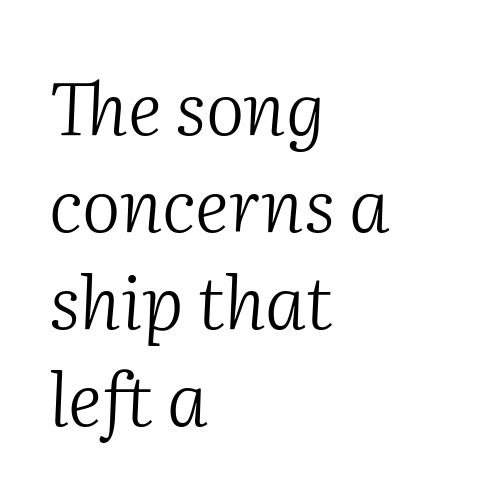
Each letter keeps its own natural width here, so spacing adapts to shape. The characters are drawn with everyday or finer stroke widths. A typesetter would call this zero additional tracking. Beneath every word, the page is bare.
